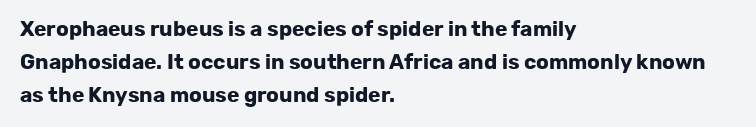
The image shows 21 px bold type, upright; set left-aligned, normal line spacing (1.57x), normal letter spacing, not underlined.
